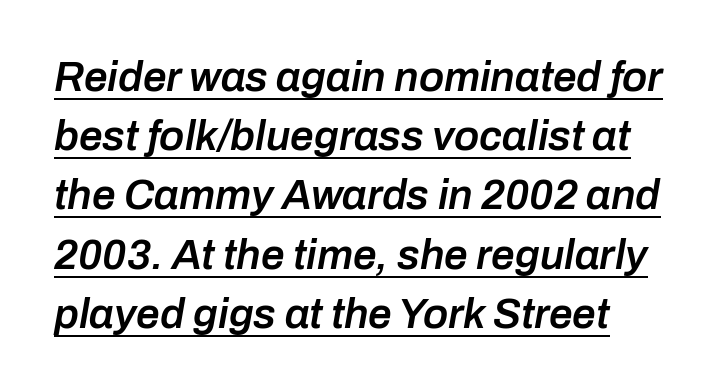
{"italic": "yes", "lean": "right", "slant_degrees": 10, "bold": "semi", "weight": "semibold", "width": "normal", "stroke_contrast": "low", "x_height": "medium", "monospaced": "no", "underline": "yes", "line_spacing": "normal", "line_spacing_ratio": 1.41, "letter_spacing": "normal", "letter_spacing_em": 0.0, "glyph_px": 42}
